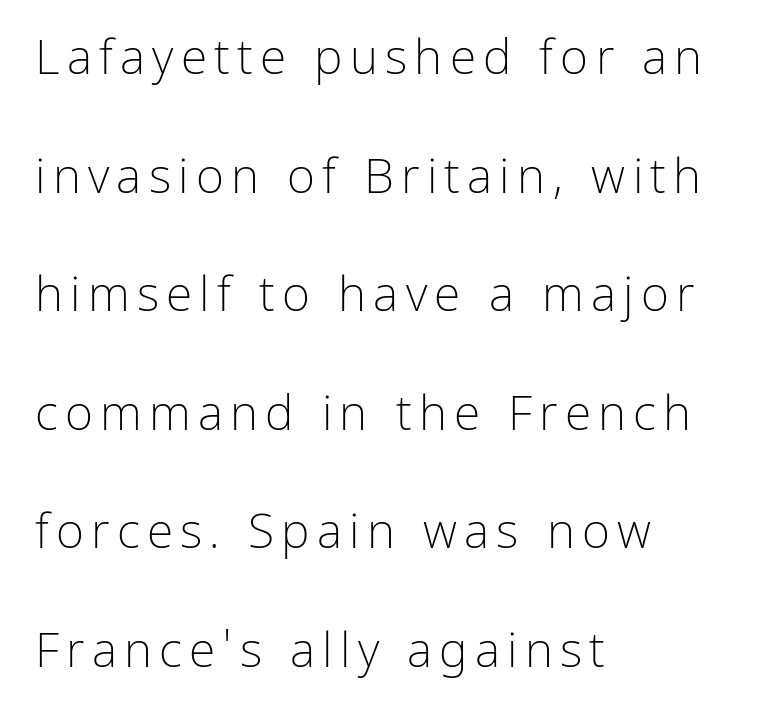
Q: Is the text bold? A: No.
Q: Is the text italic (slanted)? A: No, it is upright.
Q: Is the typeface a serif or a sans-serif typeface? A: Sans-serif.
Q: Is the text underlined? A: No.
Q: How is the paragraph aligned? A: Left-aligned.
Q: Is the spacing between lines tight, normal or loose? A: Loose.
Q: Width (condensed, normal, or wide)? A: Normal.
Q: Stroke contrast? A: Low.
Q: x-height? A: Medium.
Q: Monospaced? A: No.
